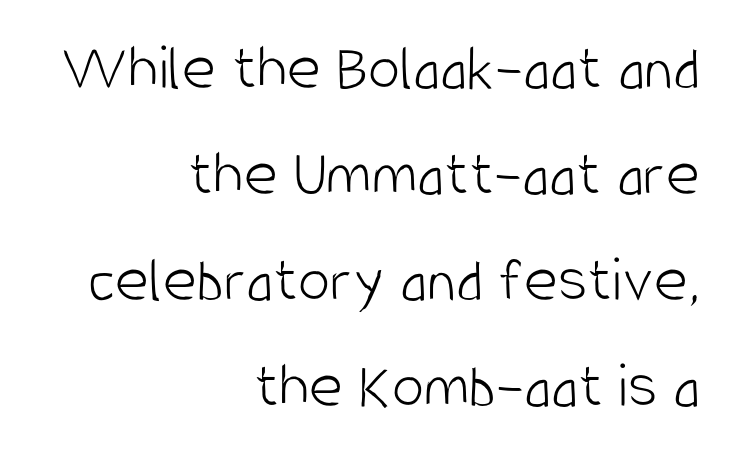
The image shows 65 px light, condensed sans-serif type, upright; set right-aligned, normal line spacing (1.63x), normal letter spacing, not underlined; low stroke contrast and a large x-height.
